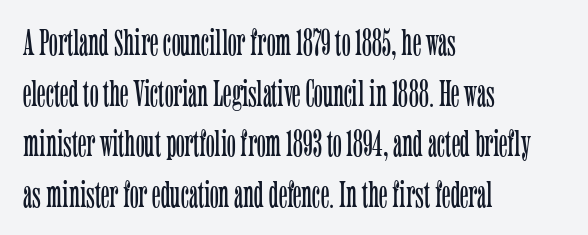
{"serif": "yes", "italic": "no", "bold": "no", "weight": "light", "width": "condensed", "stroke_contrast": "low", "x_height": "medium", "monospaced": "no", "underline": "no", "align": "left", "line_spacing": "normal", "line_spacing_ratio": 1.37, "letter_spacing": "normal", "letter_spacing_em": 0.0, "glyph_px": 37}
